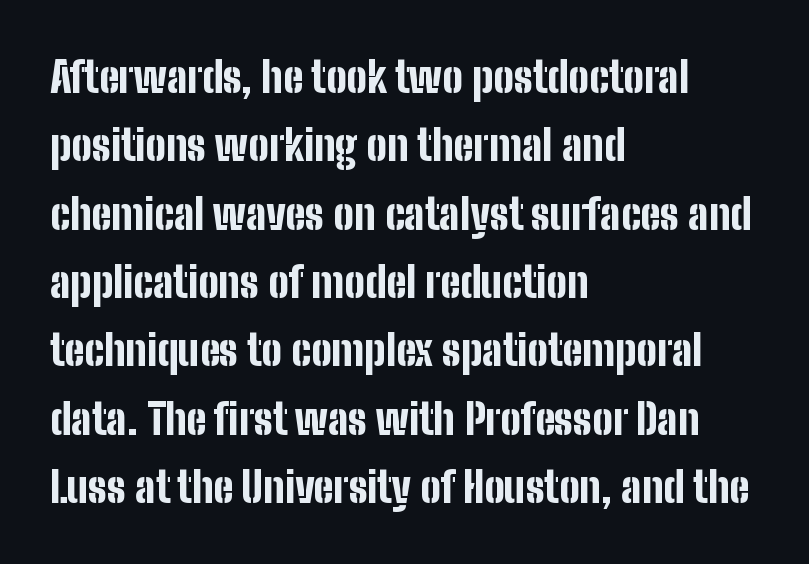
{"serif": "no", "italic": "no", "bold": "yes", "weight": "bold", "width": "condensed", "stroke_contrast": "low", "x_height": "medium", "monospaced": "no", "underline": "no", "align": "left", "line_spacing": "normal", "line_spacing_ratio": 1.59, "letter_spacing": "normal", "letter_spacing_em": 0.0, "glyph_px": 43}
